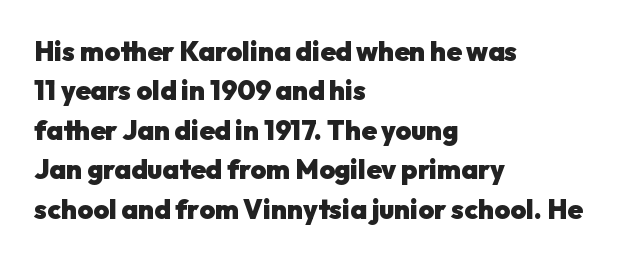
The image shows 27 px bold type, upright; set left-aligned, normal line spacing (1.46x), normal letter spacing, not underlined.
